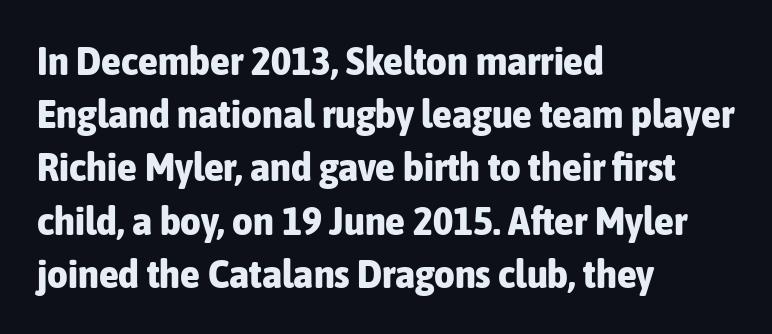
Designer's note — italics off, roman on. You could call the tracking neutral — neither tight nor loose. A normal amount of white space separates one row of letters from the next. Regarding serifs, this sample does without them. This sample has the flowing, uneven cadence of proportional lettering.
